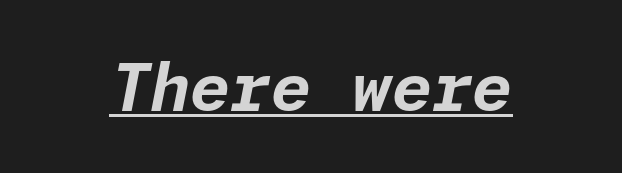
Is the type bold? Yes — the strokes are clearly thick and heavy. A baseline rule has been typeset under these characters. The type is set solid horizontally, with unmodified tracking. The axis of the letterforms is tilted away from vertical.
